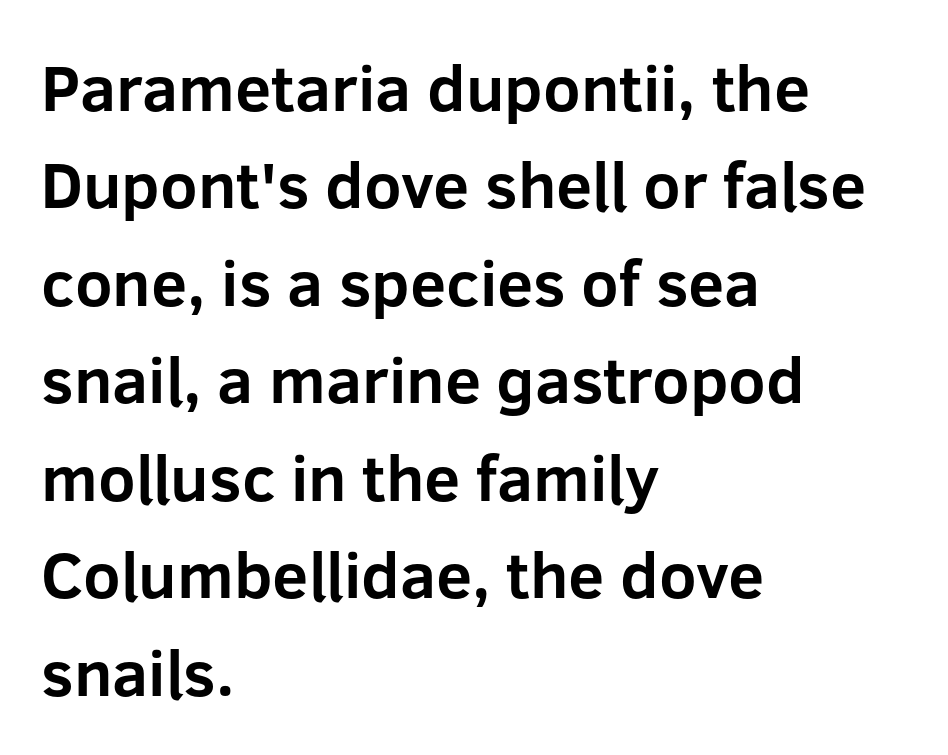
{"serif": "no", "italic": "no", "bold": "yes", "weight": "bold", "width": "normal", "stroke_contrast": "low", "x_height": "medium", "monospaced": "no", "underline": "no", "align": "left", "line_spacing": "normal", "line_spacing_ratio": 1.5, "letter_spacing": "normal", "letter_spacing_em": 0.0, "glyph_px": 65}
